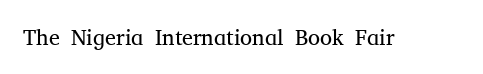
The space directly below the letters is spotless. Quick note: not italic, upright. The line texture is even and compact thanks to regular tracking. These glyphs show unthickened strokes, regular width or finer.
